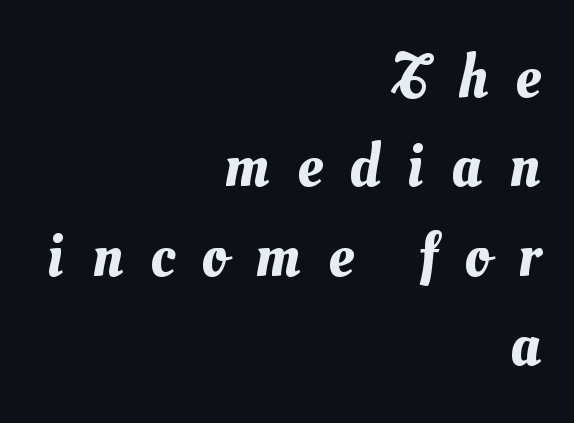
Type without underlining. Each line ends at the same right margin while the left side varies. A typesetter would call this leading conventional body-copy spacing. Looks like regular typesetting: each glyph gets only the width it needs. The horizontal fit of the characters is loose and conspicuously gappy.
